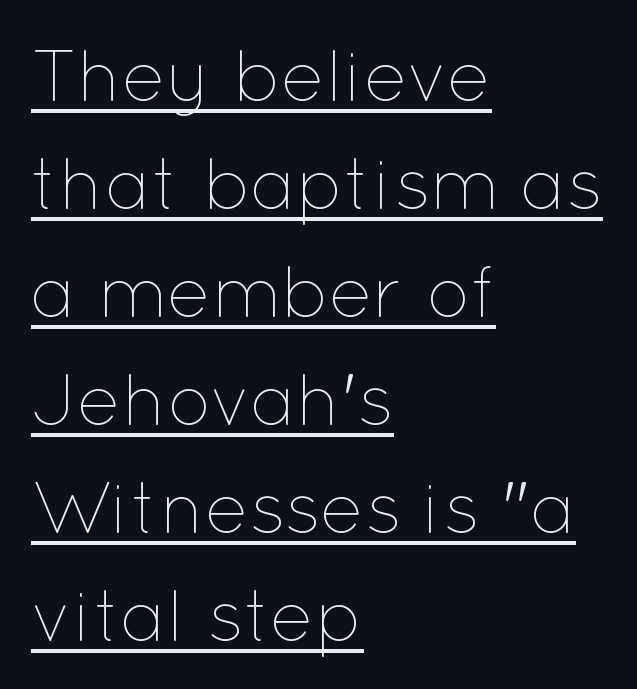
{"italic": "no", "bold": "no", "weight": "thin", "width": "normal", "stroke_contrast": "low", "x_height": "medium", "monospaced": "no", "underline": "yes", "align": "left", "line_spacing": "normal", "line_spacing_ratio": 1.48, "letter_spacing": "normal", "letter_spacing_em": 0.0, "glyph_px": 73}
